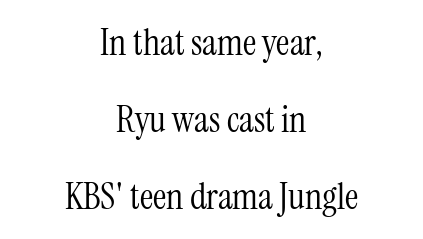
The image shows 37 px light, condensed serif type, upright; set centered, loose line spacing (2.08x), normal letter spacing, not underlined; medium stroke contrast and a medium x-height.
